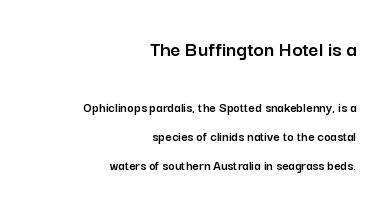
The image shows 22 px text type, upright; set right-aligned, loose line spacing (2.07x), normal letter spacing, not underlined; the first (top) block is 1.57x larger.
